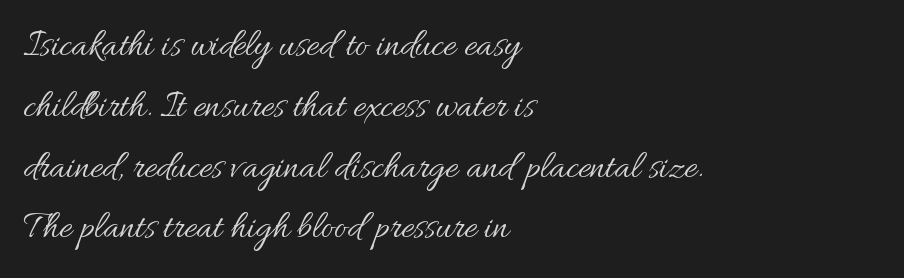
The image shows 38 px regular-weight type; set left-aligned, normal line spacing (1.6x), normal letter spacing, not underlined; medium stroke contrast and a small x-height.
